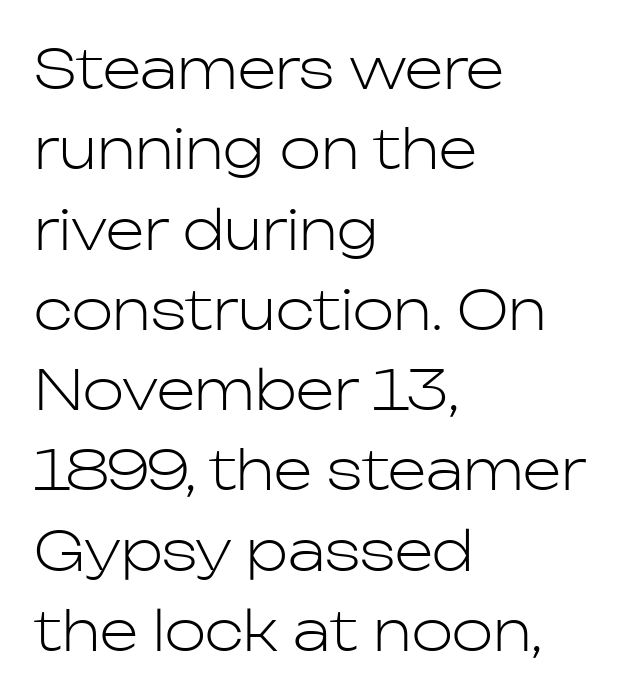
{"serif": "no", "italic": "no", "bold": "no", "weight": "light", "width": "normal", "stroke_contrast": "low", "x_height": "medium", "monospaced": "no", "underline": "no", "align": "left", "line_spacing": "normal", "line_spacing_ratio": 1.46, "letter_spacing": "normal", "letter_spacing_em": 0.0, "glyph_px": 55}
